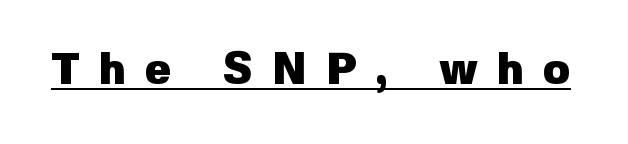
Each line of the rendering has a horizontal stroke beneath the glyphs. Every letter is thick-stroked: bold, no question. The font's upright variant was chosen for this text. I'd call this a sans setting — the letters go barefoot. Looks like regular typesetting: each glyph gets only the width it needs. Compared with typical body copy, the letter spacing here is much looser.
